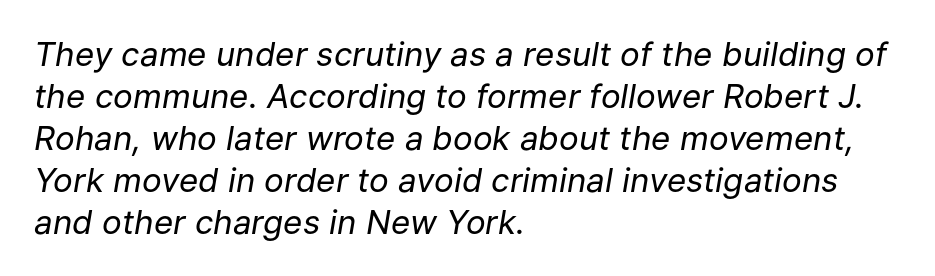
{"italic": "yes", "lean": "right", "slant_degrees": 9, "bold": "no", "weight": "regular", "width": "normal", "stroke_contrast": "low", "x_height": "medium", "monospaced": "no", "underline": "no", "align": "left", "line_spacing": "normal", "line_spacing_ratio": 1.27, "letter_spacing": "normal", "letter_spacing_em": 0.0, "glyph_px": 33}
